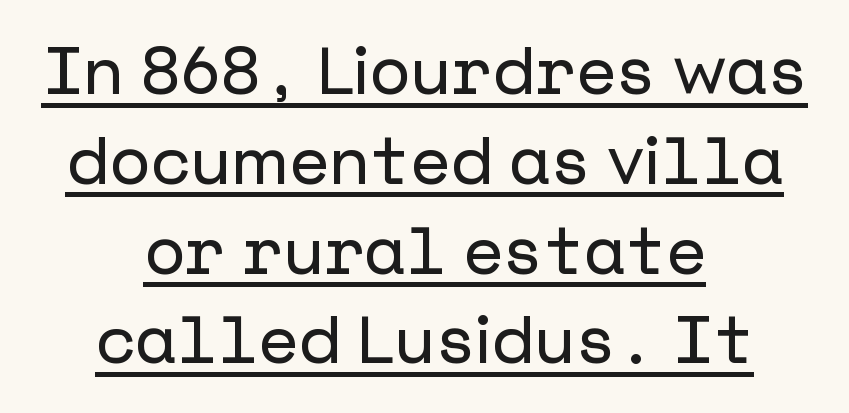
The type sits square on the baseline with zero lean. Reading down the block, each line starts at a different indent, mirrored at its end. Look at the bottom of the vertical strokes: they stop flat, with no serifs. Leading: standard.
